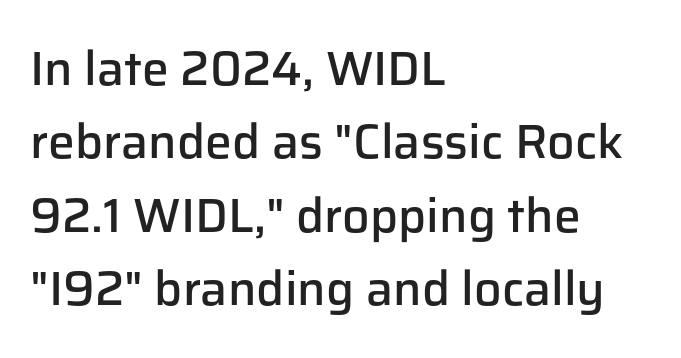
{"serif": "no", "italic": "no", "bold": "semi", "weight": "semibold", "width": "normal", "stroke_contrast": "low", "x_height": "medium", "monospaced": "no", "underline": "no", "align": "left", "line_spacing": "normal", "line_spacing_ratio": 1.53, "letter_spacing": "normal", "letter_spacing_em": 0.0, "glyph_px": 48}
